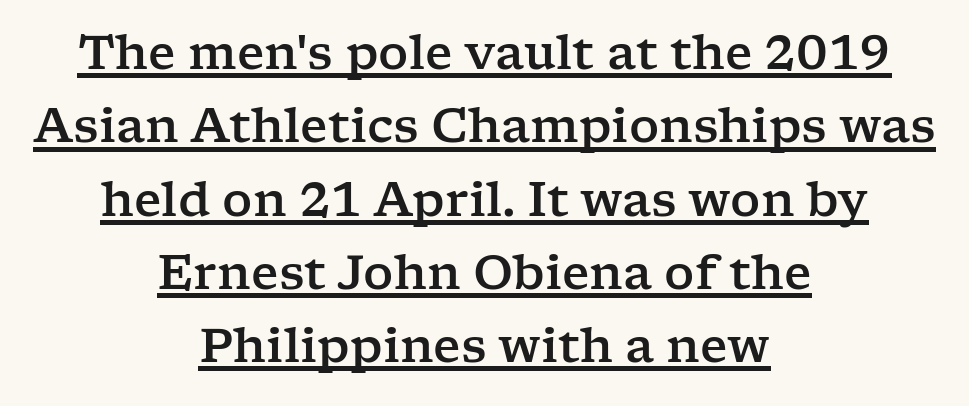
The rendering uses natural spacing where letterforms have individual widths. Leftover space on each line is divided equally before and after the words. Posture: straight, roman, zero tilt. What decoration does the sample have? An underline. Yep, those are serifs on the letters. Tracking value appears to be zero — textbook default spacing.
